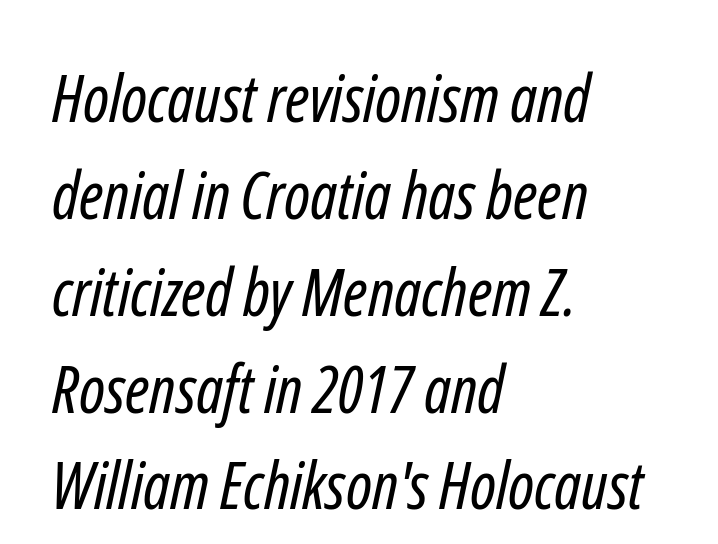
The passage shown is typed in a proportional face where columns would drift. The strokes carry an ordinary text weight at most. Each word holds together tightly as a unit, with standard inter-letter gaps. The glyphs in this specimen are sans serif. The passage shown is not underscored anywhere.
